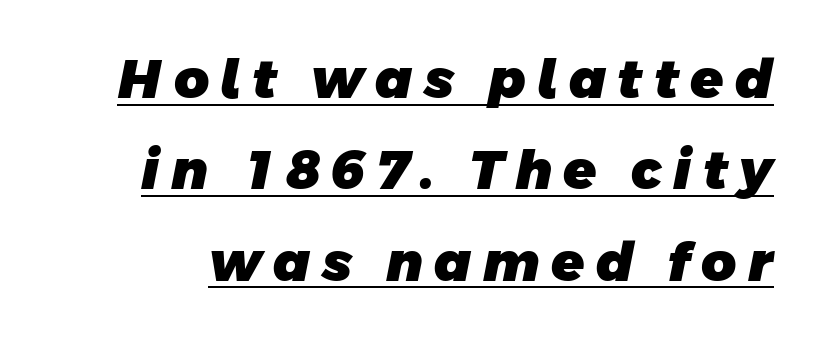
{"serif": "no", "bold": "yes", "weight": "heavy", "width": "normal", "stroke_contrast": "low", "x_height": "large", "monospaced": "no", "underline": "yes", "line_spacing": "normal", "line_spacing_ratio": 1.69, "letter_spacing": "wide", "letter_spacing_em": 0.21, "glyph_px": 54}
